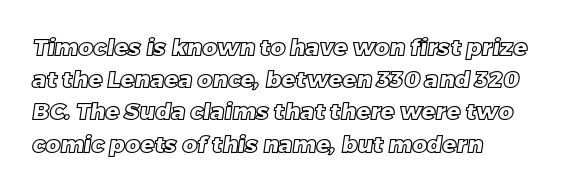
The image shows 23 px text type; set left-aligned, normal line spacing (1.4x), normal letter spacing, not underlined.
